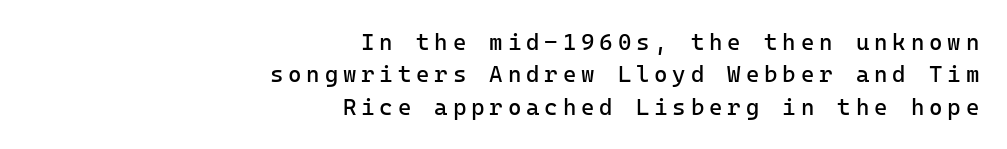
{"italic": "no", "bold": "no", "underline": "no", "align": "right", "line_spacing": "normal", "line_spacing_ratio": 1.41, "letter_spacing": "wide", "letter_spacing_em": 0.21, "glyph_px": 23}
